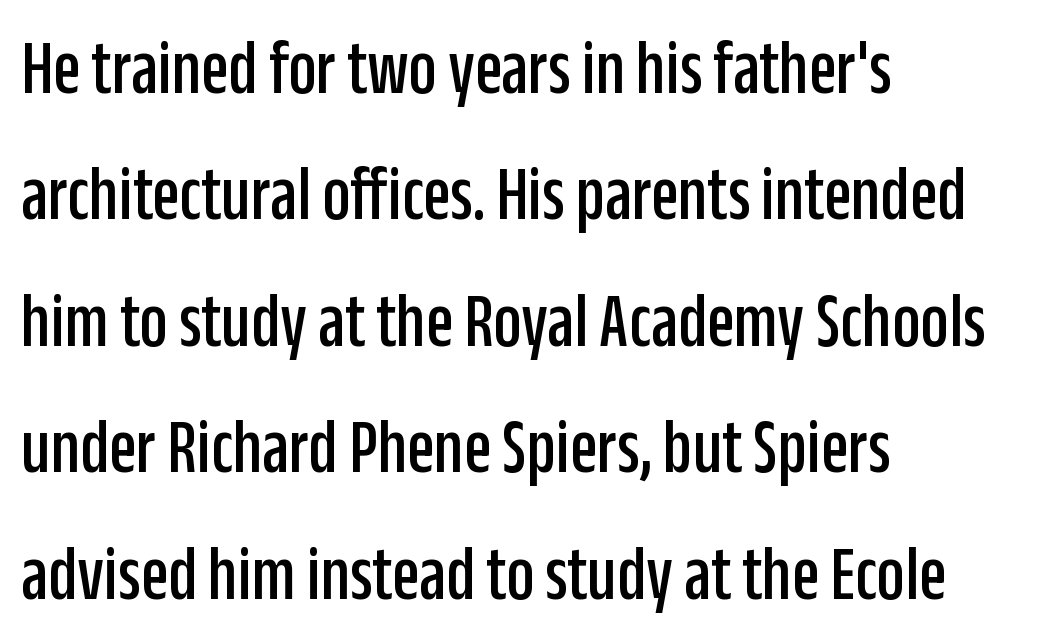
These lines sit exactly where default settings would place them. Characters remain perfectly vertical along every line. Only glyphs here, with clear space below each row. Typographically, this falls in the sans-serif category.
